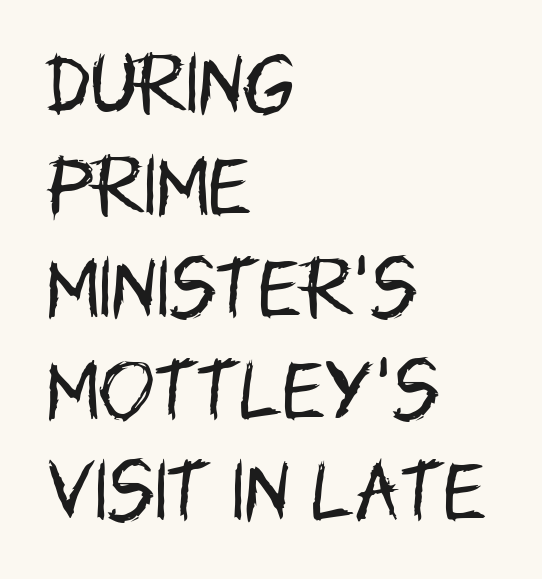
{"serif": "no", "italic": "no", "bold": "no", "weight": "regular", "width": "condensed", "stroke_contrast": "low", "x_height": "large", "monospaced": "no", "underline": "no", "align": "left", "line_spacing": "normal", "line_spacing_ratio": 1.52, "letter_spacing": "normal", "letter_spacing_em": 0.0, "glyph_px": 67}
